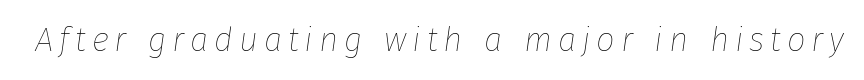
{"italic": "yes", "lean": "right", "slant_degrees": 8, "bold": "no", "weight": "thin", "width": "normal", "stroke_contrast": "low", "x_height": "medium", "monospaced": "no", "underline": "no", "glyph_px": 33}
